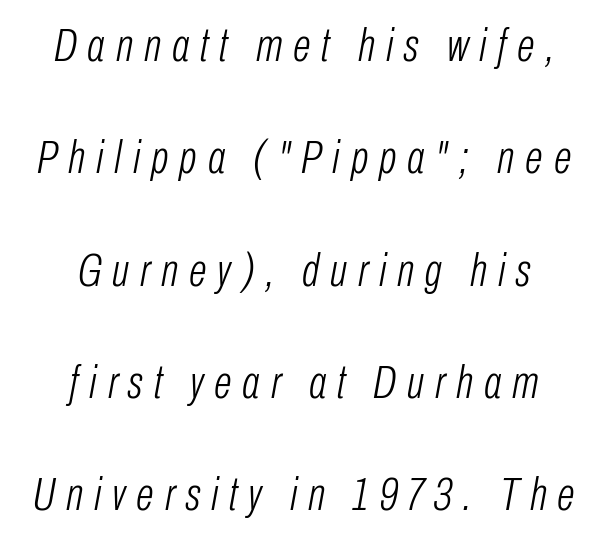
{"italic": "yes", "lean": "right", "slant_degrees": 10, "bold": "no", "weight": "light", "width": "condensed", "stroke_contrast": "low", "x_height": "medium", "monospaced": "no", "underline": "no", "align": "center", "line_spacing": "loose", "line_spacing_ratio": 2.39, "letter_spacing": "wide", "letter_spacing_em": 0.23, "glyph_px": 47}
